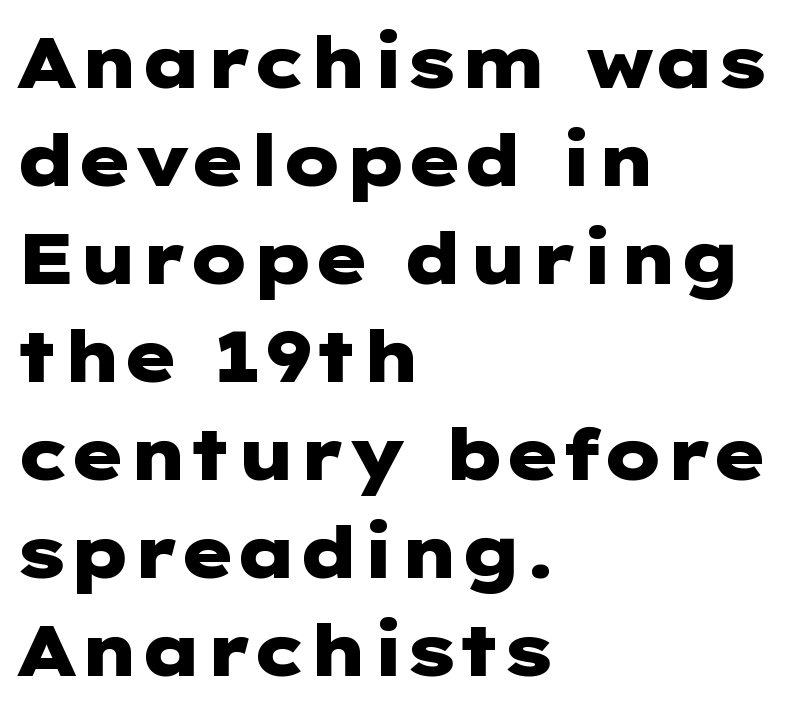
The image shows 72 px heavy, wide sans-serif type, upright; set left-aligned, normal line spacing (1.36x), normal letter spacing, not underlined; low stroke contrast and a medium x-height.
